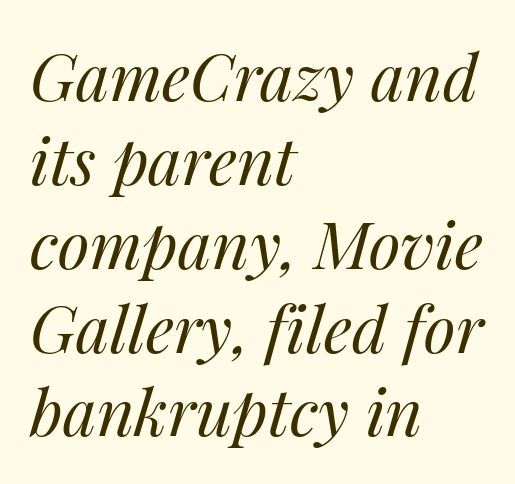
{"italic": "yes", "lean": "right", "slant_degrees": 14, "bold": "no", "weight": "regular", "width": "normal", "stroke_contrast": "medium", "x_height": "medium", "monospaced": "no", "underline": "no", "align": "left", "line_spacing": "normal", "line_spacing_ratio": 1.29, "letter_spacing": "normal", "letter_spacing_em": 0.0, "glyph_px": 65}
